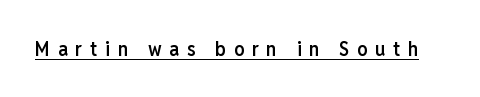
{"italic": "no", "bold": "semi", "underline": "yes", "letter_spacing": "wide", "letter_spacing_em": 0.39, "glyph_px": 20}
